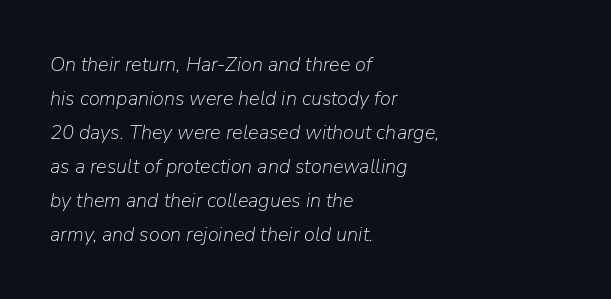
The image shows 20 px text type, italic (leaning right); set left-aligned, normal line spacing (1.7x), normal letter spacing, not underlined.
